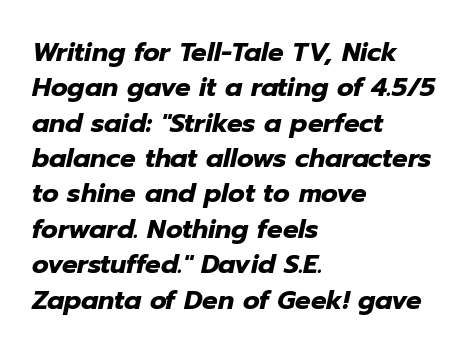
{"italic": "yes", "lean": "right", "slant_degrees": 12, "bold": "yes", "underline": "no", "align": "left", "line_spacing": "normal", "line_spacing_ratio": 1.36, "letter_spacing": "normal", "letter_spacing_em": 0.0, "glyph_px": 26}
